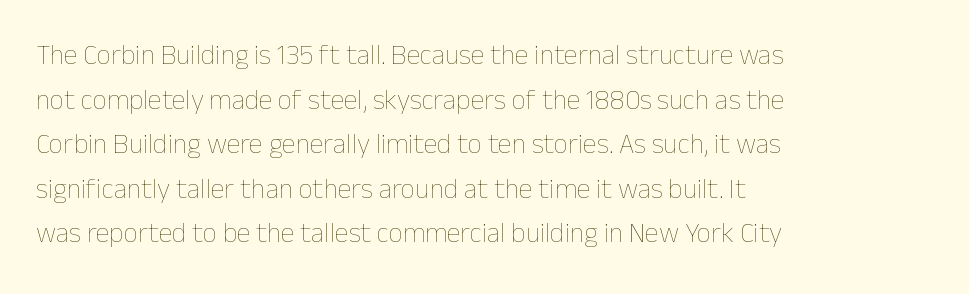
{"italic": "no", "bold": "no", "weight": "thin", "width": "normal", "stroke_contrast": "low", "x_height": "medium", "monospaced": "no", "underline": "no", "align": "left", "line_spacing": "normal", "line_spacing_ratio": 1.59, "letter_spacing": "normal", "letter_spacing_em": 0.0, "glyph_px": 28}
